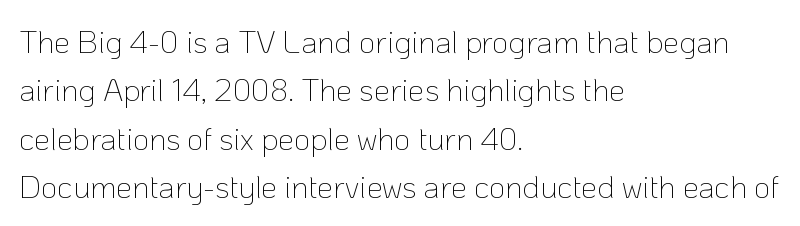
Q: Is the text bold? A: No.
Q: Is the text italic (slanted)? A: No, it is upright.
Q: Is the typeface a serif or a sans-serif typeface? A: Sans-serif.
Q: Is the text underlined? A: No.
Q: How is the paragraph aligned? A: Left-aligned.
Q: Is the spacing between letters normal or unusually wide? A: Normal.
Q: Is the spacing between lines tight, normal or loose? A: Normal.
Q: Width (condensed, normal, or wide)? A: Normal.
Q: Stroke contrast? A: Low.
Q: x-height? A: Medium.
Q: Monospaced? A: No.
